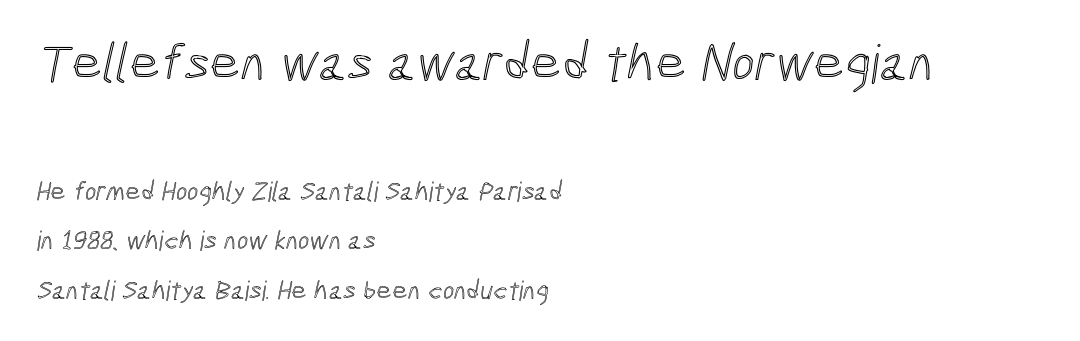
In CSS terms this would be text-align: left. Top chunk: large. Bottom chunk: small. The horizontal fit of the characters is conventional and even. Note the varied advance widths — an 'i' is clearly narrower than an 'm'.
